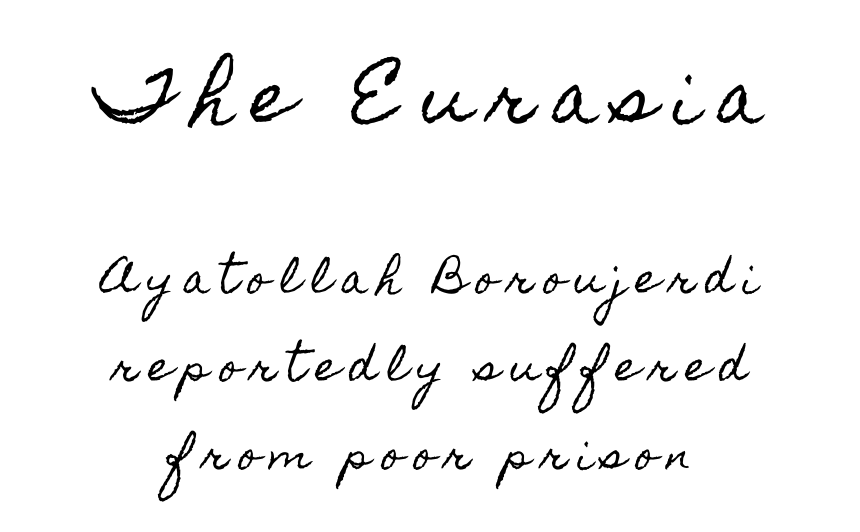
The image shows 70 px condensed type; set centered, loose line spacing (2.2x), unusually wide letter spacing (+0.25 em), not underlined; the first (top) block is 1.75x larger; a small x-height.
